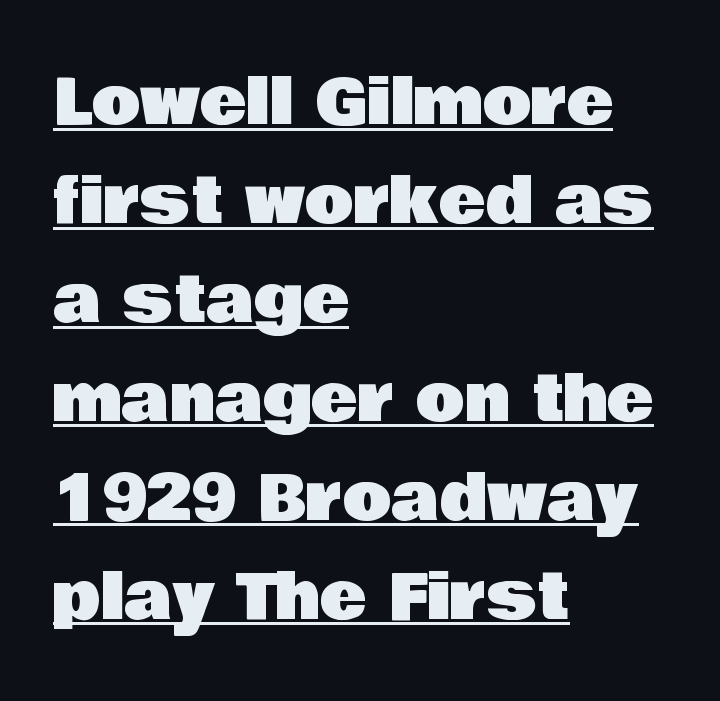
The image shows 63 px sans-serif type, upright; set left-aligned, normal line spacing (1.57x), normal letter spacing, underlined; low stroke contrast and a large x-height.
